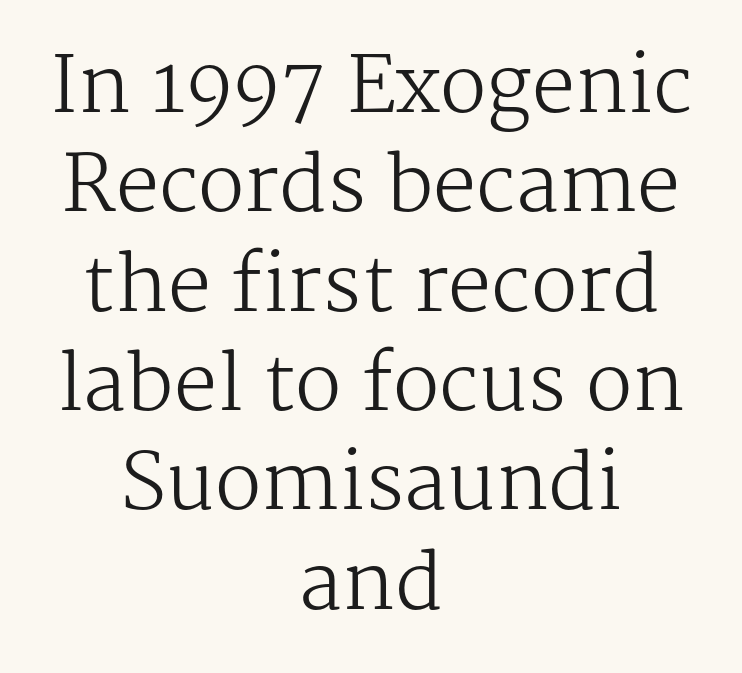
Letters rest on an invisible, unmarked baseline. Every character sits straight up, as roman type does. You could call the tracking neutral — neither tight nor loose. Note the varied advance widths — an 'i' is clearly narrower than an 'm'. Leading: standard. Unbolded letterforms with no extra heft.
